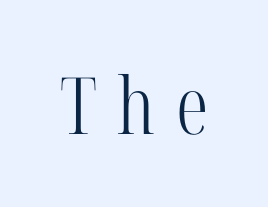
Caption: face not bold, strokes unweighted. Note the varied advance widths — an 'i' is clearly narrower than an 'm'. Rule under the text: the space is simply empty. Characters remain perfectly vertical along every line. Serif or sans? Serif — the stroke terminals have little feet. How are the letters spaced? Widely, with obvious added tracking.
